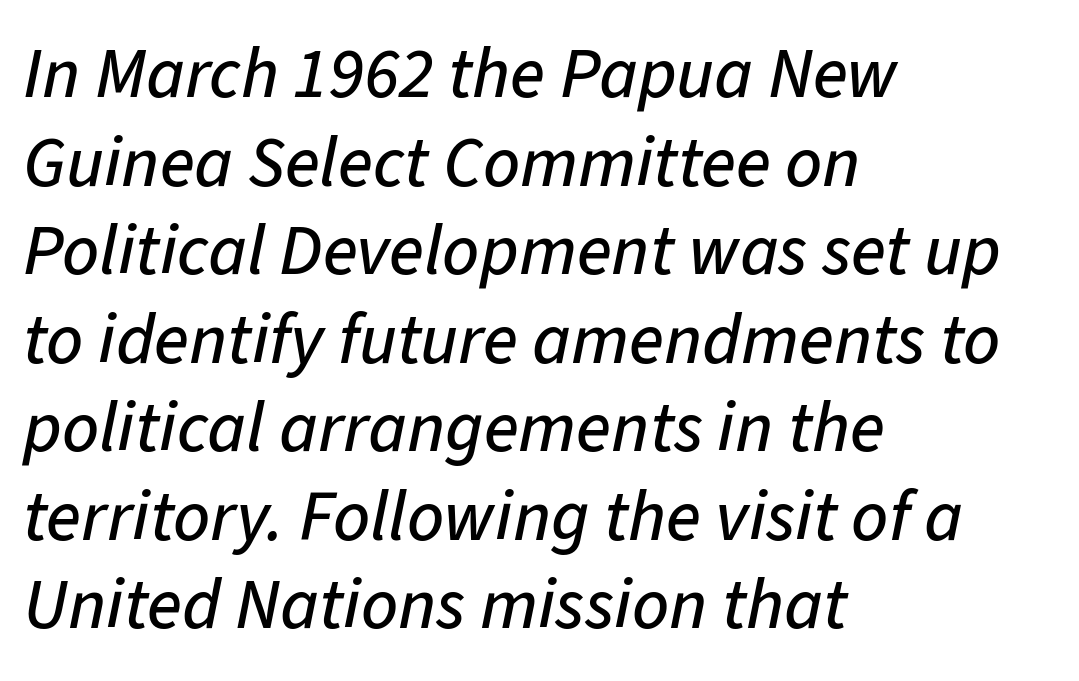
The image shows 72 px text type, italic (leaning right); set left-aligned, line spacing 1.23x, normal letter spacing, not underlined; low stroke contrast and a medium x-height.
